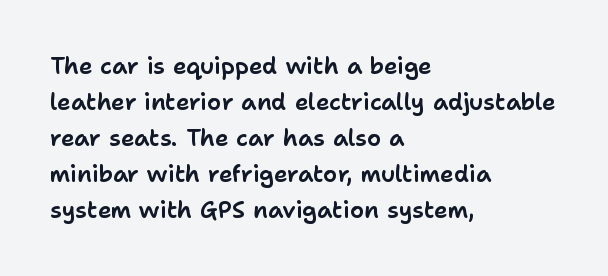
Q: Is the text italic (slanted)? A: No, it is upright.
Q: Is the text underlined? A: No.
Q: How is the paragraph aligned? A: Left-aligned.
Q: Is the spacing between letters normal or unusually wide? A: Normal.
Q: Is the spacing between lines tight, normal or loose? A: Normal.
